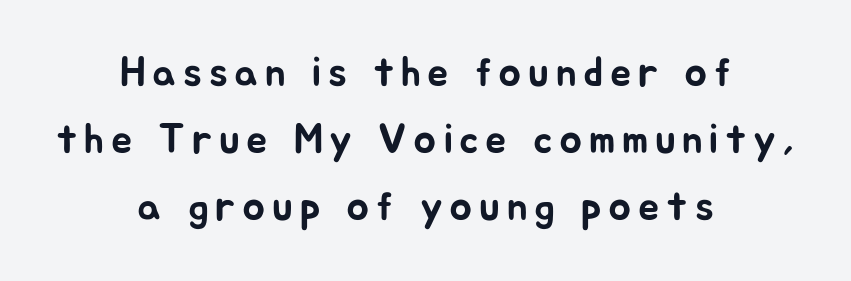
{"serif": "no", "italic": "no", "width": "normal", "stroke_contrast": "low", "x_height": "medium", "monospaced": "no", "underline": "no", "align": "center", "line_spacing": "normal", "line_spacing_ratio": 1.59, "glyph_px": 42}
